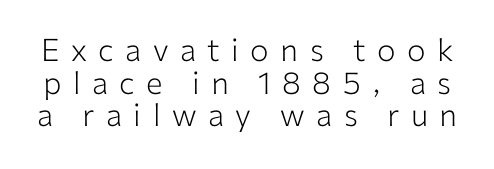
Q: Is the text bold? A: No.
Q: Is the text italic (slanted)? A: No, it is upright.
Q: Is the typeface a serif or a sans-serif typeface? A: Sans-serif.
Q: Is the text underlined? A: No.
Q: Is the spacing between letters normal or unusually wide? A: Unusually wide.
Q: Is the spacing between lines tight, normal or loose? A: Tight.
Q: Width (condensed, normal, or wide)? A: Normal.
Q: Stroke contrast? A: Low.
Q: x-height? A: Medium.
Q: Monospaced? A: No.
